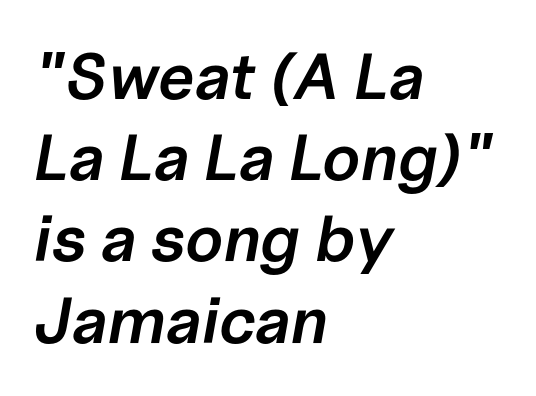
The letters are semibold — heavier than regular but short of a full bold. Any mark beneath the type? The region is blank. Regular leading. The paragraph shown leans on its left margin.
